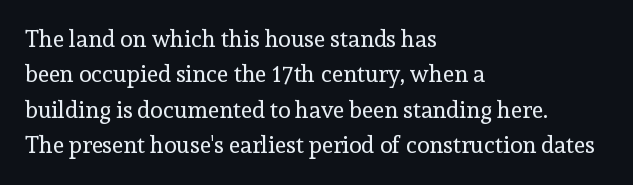
{"italic": "no", "bold": "no", "underline": "no", "align": "left", "line_spacing": "normal", "line_spacing_ratio": 1.54, "letter_spacing": "normal", "letter_spacing_em": 0.0, "glyph_px": 23}
